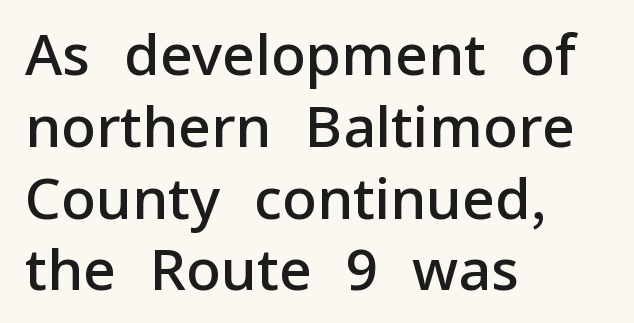
Horizontal bands of white between lines are of average thickness. The passage shown is not underscored anywhere. These lines are set flush left with a ragged right edge. The passage shown is typeset with a sans-serif family. The rendering keeps characters at their native spacing. The sample has been set in demibold, a notch under bold.
